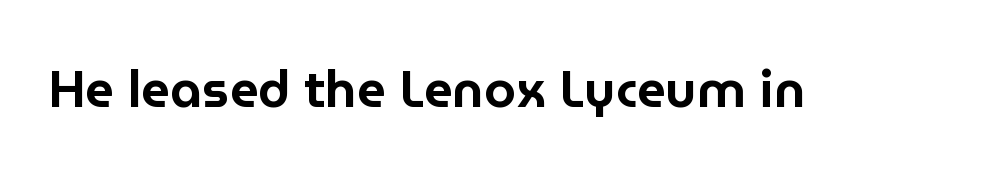
Spacing between characters is what you'd get straight out of the box. The glyphs are unaccompanied by any horizontal stroke below them. Upright lettering throughout. Observe the absence of serifs on each vertical stroke in this sample. Think of a printed novel: that variable character pitch is what you see here.
